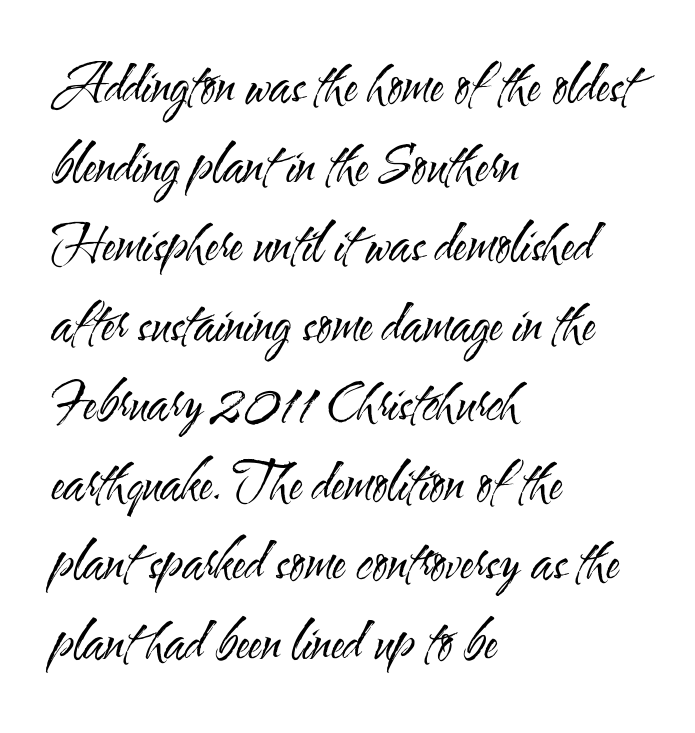
Q: Is the text bold? A: No.
Q: Is the text italic (slanted)? A: Yes.
Q: Is the typeface a serif or a sans-serif typeface? A: Sans-serif.
Q: Is the text underlined? A: No.
Q: How is the paragraph aligned? A: Left-aligned.
Q: Is the spacing between letters normal or unusually wide? A: Normal.
Q: Is the spacing between lines tight, normal or loose? A: Normal.
Q: Width (condensed, normal, or wide)? A: Condensed.
Q: Stroke contrast? A: Medium.
Q: x-height? A: Small.
Q: Monospaced? A: No.
